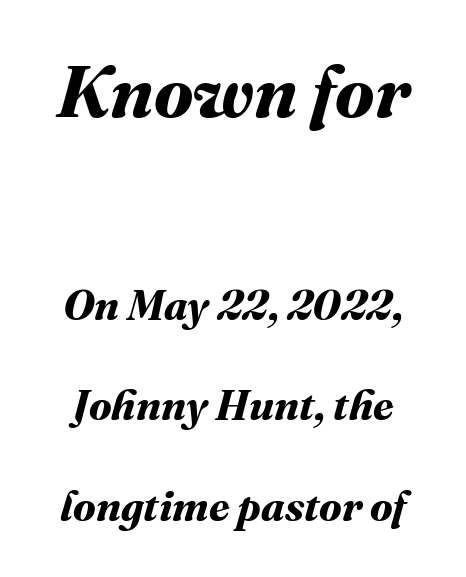
Q: Is the text bold? A: Yes.
Q: Is the text underlined? A: No.
Q: Is the spacing between letters normal or unusually wide? A: Normal.
Q: Is the spacing between lines tight, normal or loose? A: Loose.
Q: Which block of text is set in a larger size, the first (top) or the second (bottom)? A: The first (top) one.
Q: Width (condensed, normal, or wide)? A: Normal.
Q: Stroke contrast? A: Medium.
Q: x-height? A: Medium.
Q: Monospaced? A: No.
